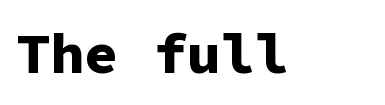
{"serif": "no", "italic": "no", "bold": "yes", "weight": "bold", "width": "normal", "stroke_contrast": "low", "x_height": "medium", "monospaced": "yes", "underline": "no", "letter_spacing": "normal", "letter_spacing_em": 0.0, "glyph_px": 57}
